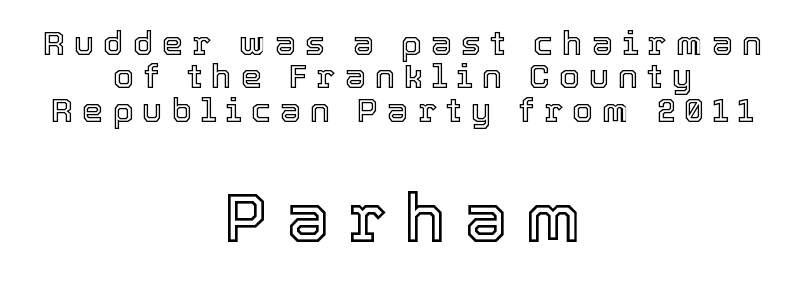
The image shows 69 px text type, upright; set centered, tight line spacing (0.98x), unusually wide letter spacing (+0.26 em), not underlined; the second (bottom) block is 2.03x larger; a medium x-height.
